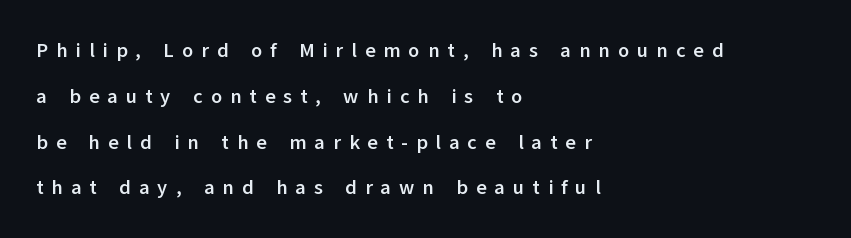
The image shows 20 px bold type, upright; set left-aligned, loose line spacing (2.29x), unusually wide letter spacing (+0.4 em), not underlined.
